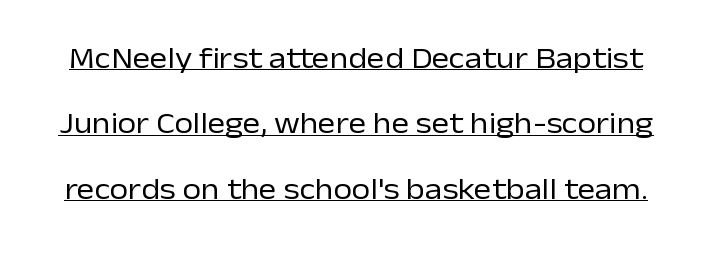
Q: Is the text bold? A: No.
Q: Is the text italic (slanted)? A: No, it is upright.
Q: Is the typeface a serif or a sans-serif typeface? A: Sans-serif.
Q: Is the text underlined? A: Yes.
Q: Is the spacing between letters normal or unusually wide? A: Normal.
Q: Is the spacing between lines tight, normal or loose? A: Loose.
Q: Width (condensed, normal, or wide)? A: Normal.
Q: Stroke contrast? A: Low.
Q: x-height? A: Medium.
Q: Monospaced? A: No.
